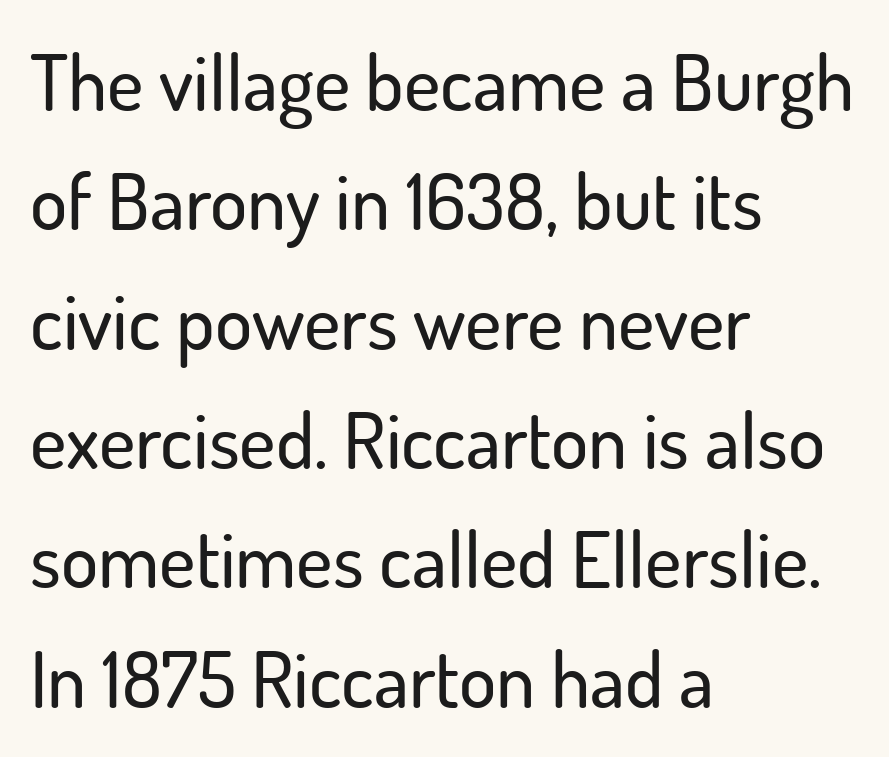
{"serif": "no", "italic": "no", "width": "normal", "stroke_contrast": "low", "x_height": "small", "monospaced": "no", "underline": "no", "align": "left", "line_spacing": "normal", "line_spacing_ratio": 1.53, "letter_spacing": "normal", "letter_spacing_em": 0.0, "glyph_px": 78}
